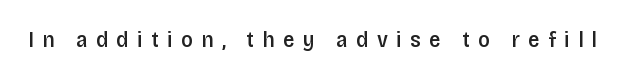
{"italic": "no", "bold": "semi", "underline": "no", "letter_spacing": "wide", "letter_spacing_em": 0.36, "glyph_px": 23}
